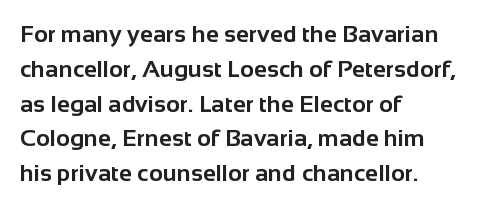
Q: Is the text bold? A: Yes.
Q: Is the text italic (slanted)? A: No, it is upright.
Q: Is the text underlined? A: No.
Q: How is the paragraph aligned? A: Left-aligned.
Q: Is the spacing between letters normal or unusually wide? A: Normal.
Q: Is the spacing between lines tight, normal or loose? A: Normal.
